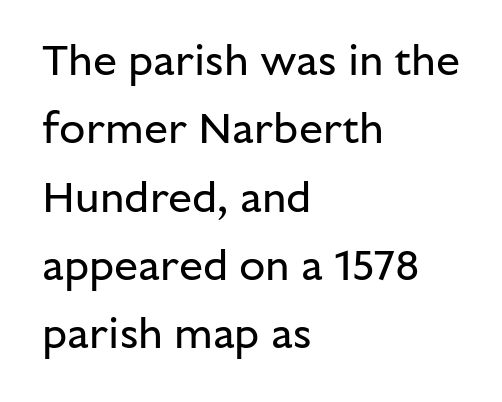
{"serif": "no", "italic": "no", "bold": "no", "weight": "regular", "width": "normal", "stroke_contrast": "low", "x_height": "medium", "monospaced": "no", "underline": "no", "align": "left", "line_spacing": "normal", "line_spacing_ratio": 1.59, "letter_spacing": "normal", "letter_spacing_em": 0.0, "glyph_px": 43}
